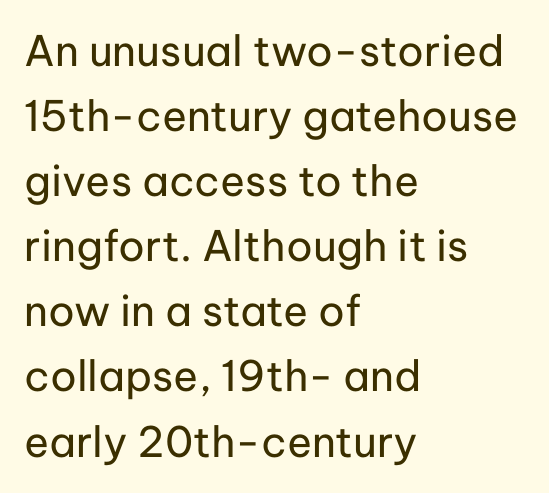
{"serif": "no", "italic": "no", "bold": "no", "weight": "regular", "width": "normal", "stroke_contrast": "low", "x_height": "medium", "monospaced": "no", "underline": "no", "align": "left", "line_spacing": "normal", "line_spacing_ratio": 1.55, "letter_spacing": "normal", "letter_spacing_em": 0.0, "glyph_px": 42}
